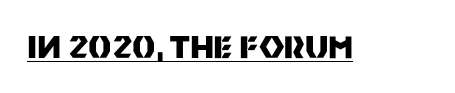
The image shows 31 px heavy sans-serif type, upright; set normal letter spacing, underlined; medium stroke contrast and a large x-height.
